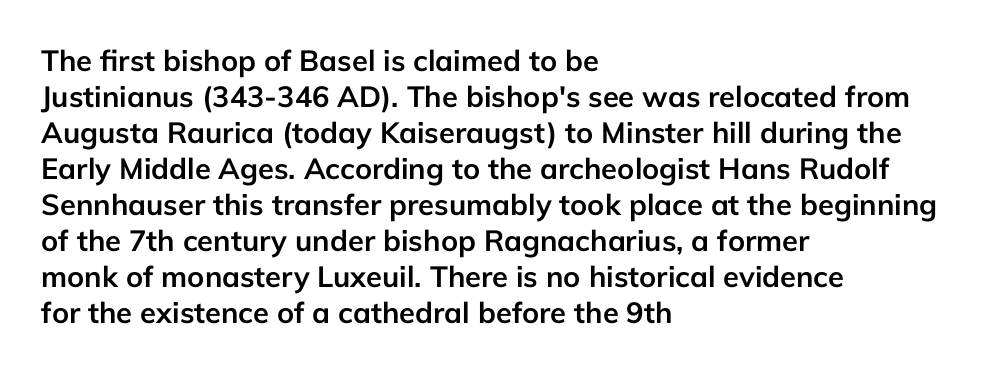
The image shows 29 px semibold sans-serif type, upright; set left-aligned, line spacing 1.24x, normal letter spacing, not underlined; low stroke contrast and a medium x-height.
